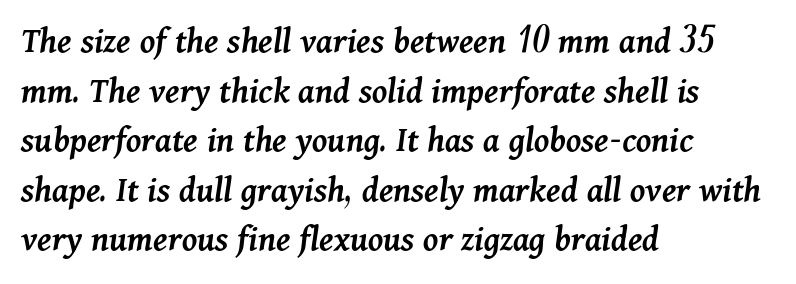
The image shows 37 px semibold type, italic (leaning right); set left-aligned, normal line spacing (1.34x), normal letter spacing, not underlined; medium stroke contrast and a medium x-height.
